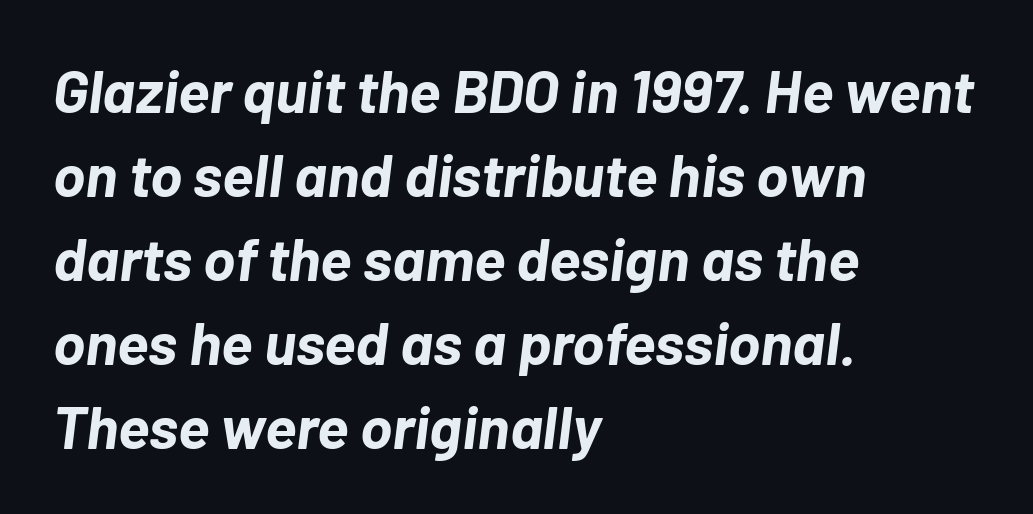
Q: Is the text bold? A: Yes.
Q: Is the text italic (slanted)? A: Yes, it leans right by about 7 degrees.
Q: Is the text underlined? A: No.
Q: How is the paragraph aligned? A: Left-aligned.
Q: Is the spacing between letters normal or unusually wide? A: Normal.
Q: Is the spacing between lines tight, normal or loose? A: Normal.
Q: Width (condensed, normal, or wide)? A: Normal.
Q: Stroke contrast? A: Low.
Q: x-height? A: Medium.
Q: Monospaced? A: No.
